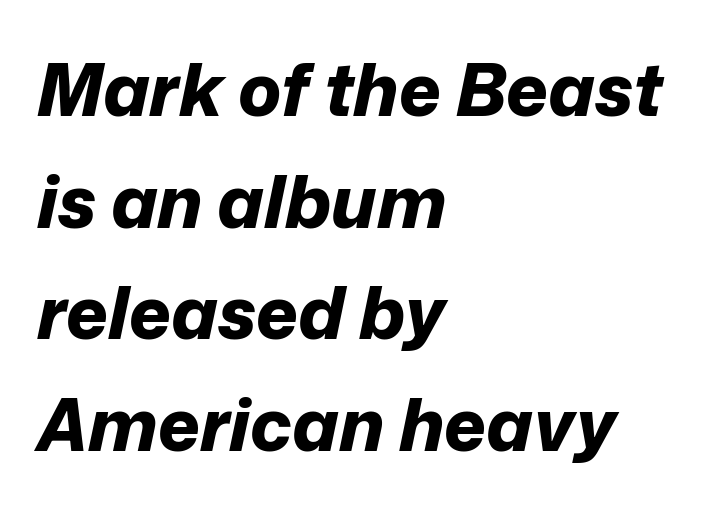
The image shows 72 px bold type, italic (leaning right); set left-aligned, normal line spacing (1.55x), normal letter spacing, not underlined; low stroke contrast and a medium x-height.
